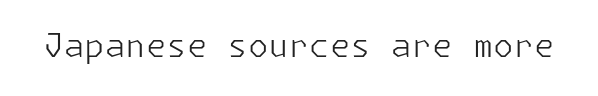
Has an underline been added? It has not. The specimen reads as upright at a glance. The type family on display is of the sans-serif kind. Does extra space separate the letters? No, they use regular spacing.
